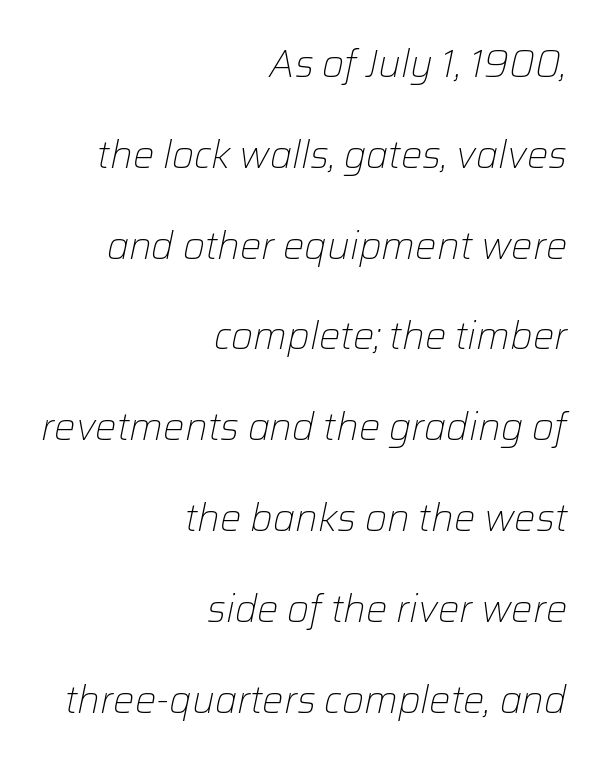
Layout note: lines flush right. Tracking value appears to be zero — textbook default spacing. The passage shown is typed in a proportional face where columns would drift. The axis of the letterforms is tilted away from vertical. Line spacing here is loose. Weight class: somewhere from thin through regular.
